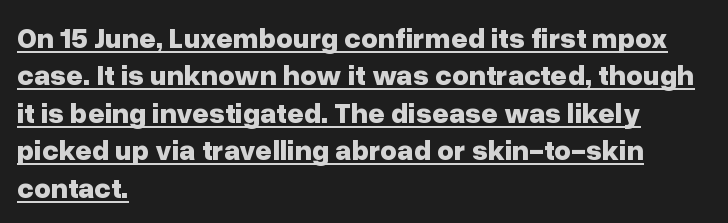
Q: Is the text bold? A: Yes.
Q: Is the text italic (slanted)? A: No, it is upright.
Q: Is the typeface a serif or a sans-serif typeface? A: Sans-serif.
Q: Is the text underlined? A: Yes.
Q: How is the paragraph aligned? A: Left-aligned.
Q: Is the spacing between letters normal or unusually wide? A: Normal.
Q: Is the spacing between lines tight, normal or loose? A: Normal.
Q: Width (condensed, normal, or wide)? A: Normal.
Q: Stroke contrast? A: Low.
Q: x-height? A: Medium.
Q: Monospaced? A: No.
